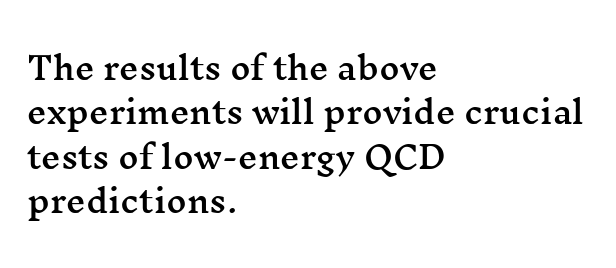
Q: Is the text italic (slanted)? A: No, it is upright.
Q: Is the typeface a serif or a sans-serif typeface? A: Serif.
Q: Is the text underlined? A: No.
Q: How is the paragraph aligned? A: Left-aligned.
Q: Is the spacing between letters normal or unusually wide? A: Normal.
Q: Is the spacing between lines tight, normal or loose? A: Normal.
Q: Width (condensed, normal, or wide)? A: Wide.
Q: Stroke contrast? A: Medium.
Q: x-height? A: Medium.
Q: Monospaced? A: No.
